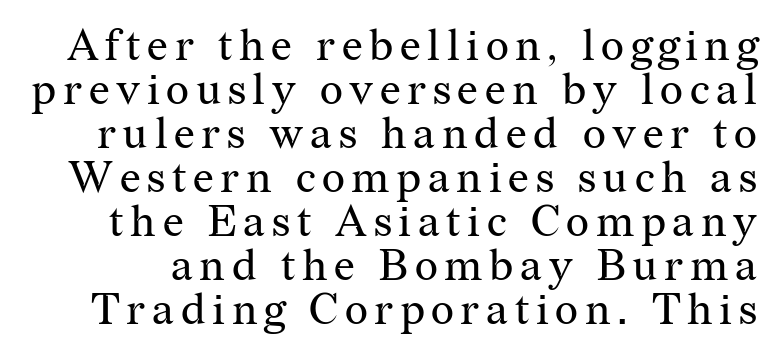
Q: Is the text bold? A: No.
Q: Is the text italic (slanted)? A: No, it is upright.
Q: Is the typeface a serif or a sans-serif typeface? A: Serif.
Q: Is the text underlined? A: No.
Q: Is the spacing between lines tight, normal or loose? A: Tight.
Q: Width (condensed, normal, or wide)? A: Normal.
Q: Stroke contrast? A: Medium.
Q: x-height? A: Medium.
Q: Monospaced? A: No.
